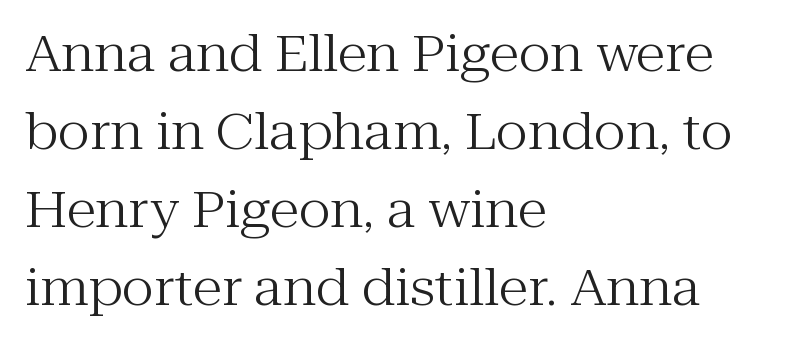
The image shows 49 px regular-weight serif type, upright; set left-aligned, normal line spacing (1.59x), normal letter spacing, not underlined; medium stroke contrast and a medium x-height.
